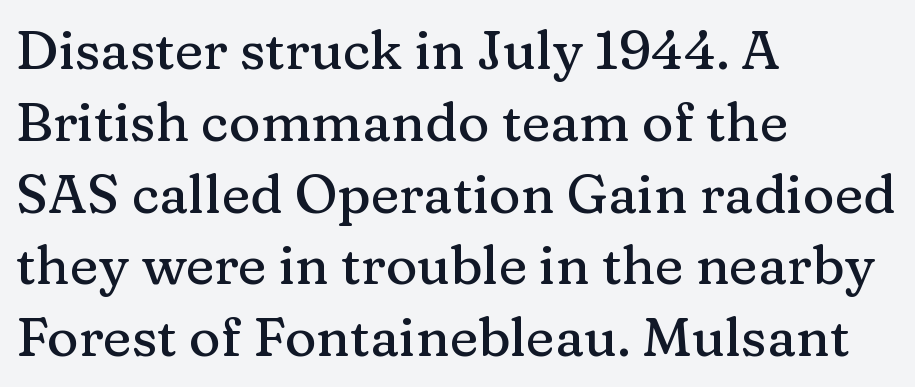
{"serif": "yes", "italic": "no", "width": "normal", "stroke_contrast": "medium", "x_height": "medium", "monospaced": "no", "underline": "no", "align": "left", "line_spacing": "normal", "line_spacing_ratio": 1.33, "letter_spacing": "normal", "letter_spacing_em": 0.0, "glyph_px": 54}
